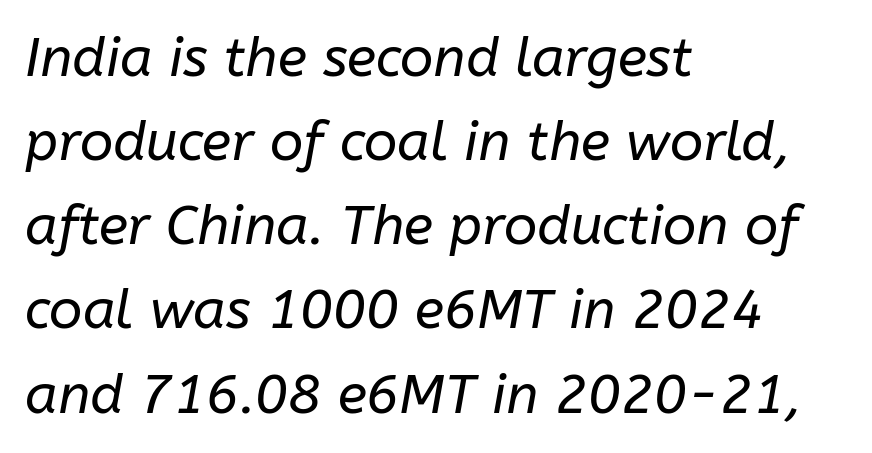
{"italic": "yes", "lean": "right", "slant_degrees": 10, "bold": "no", "weight": "regular", "width": "normal", "stroke_contrast": "low", "x_height": "medium", "monospaced": "no", "underline": "no", "align": "left", "line_spacing": "normal", "line_spacing_ratio": 1.53, "letter_spacing": "normal", "letter_spacing_em": 0.0, "glyph_px": 55}
